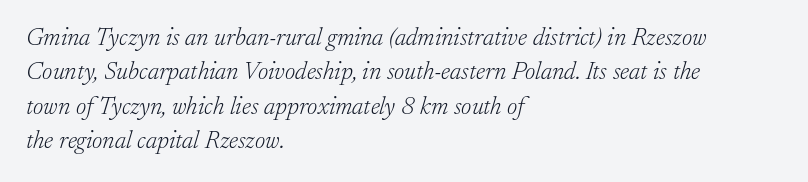
The image shows 25 px text type, italic (leaning right); set left-aligned, normal line spacing (1.38x), normal letter spacing, not underlined.
